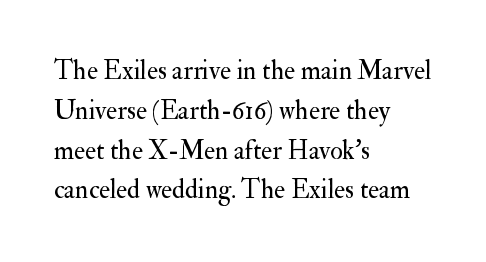
The image shows 26 px text type, upright; set left-aligned, normal line spacing (1.53x), normal letter spacing, not underlined.
